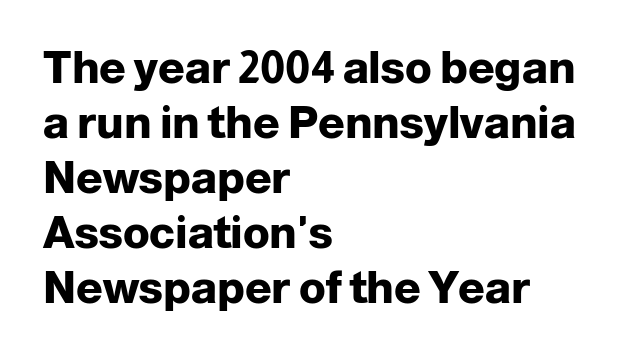
Q: Is the text bold? A: Yes.
Q: Is the text italic (slanted)? A: No, it is upright.
Q: Is the typeface a serif or a sans-serif typeface? A: Sans-serif.
Q: Is the text underlined? A: No.
Q: How is the paragraph aligned? A: Left-aligned.
Q: Is the spacing between letters normal or unusually wide? A: Normal.
Q: Is the spacing between lines tight, normal or loose? A: Normal.
Q: Width (condensed, normal, or wide)? A: Normal.
Q: Stroke contrast? A: Low.
Q: x-height? A: Medium.
Q: Monospaced? A: No.
